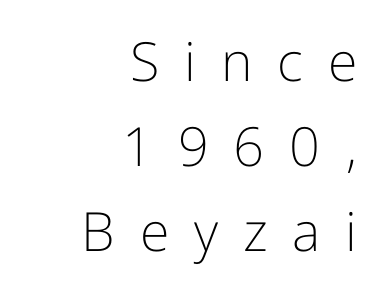
The glyphs in this specimen are sans serif. The weight tops out at a normal text grade. Ascenders rise straight up at ninety degrees. Each new line begins a customary step beneath the previous one.
